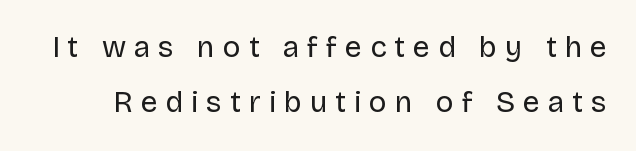
Q: Is the text bold? A: No.
Q: Is the text italic (slanted)? A: No, it is upright.
Q: Is the typeface a serif or a sans-serif typeface? A: Sans-serif.
Q: Is the text underlined? A: No.
Q: Is the spacing between letters normal or unusually wide? A: Unusually wide.
Q: Width (condensed, normal, or wide)? A: Normal.
Q: Stroke contrast? A: Low.
Q: x-height? A: Large.
Q: Monospaced? A: No.
